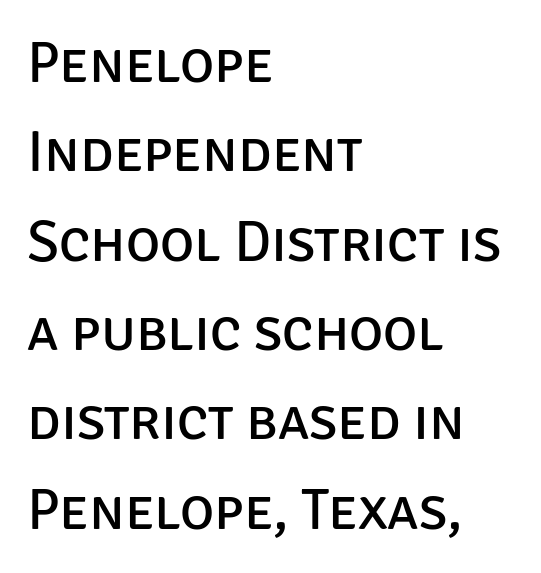
The image shows 58 px regular-weight sans-serif type, upright; set left-aligned, normal line spacing (1.54x), normal letter spacing, not underlined; low stroke contrast and a large x-height.
